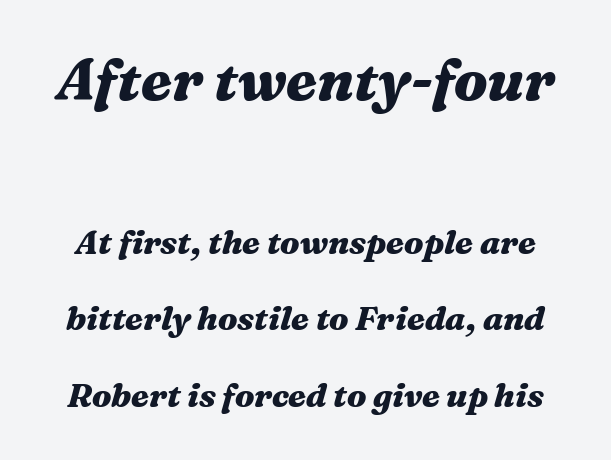
The image shows 57 px heavy, wide type, italic (leaning right); set loose line spacing (2.31x), normal letter spacing, not underlined; the first (top) block is 1.73x larger; medium stroke contrast and a medium x-height.
